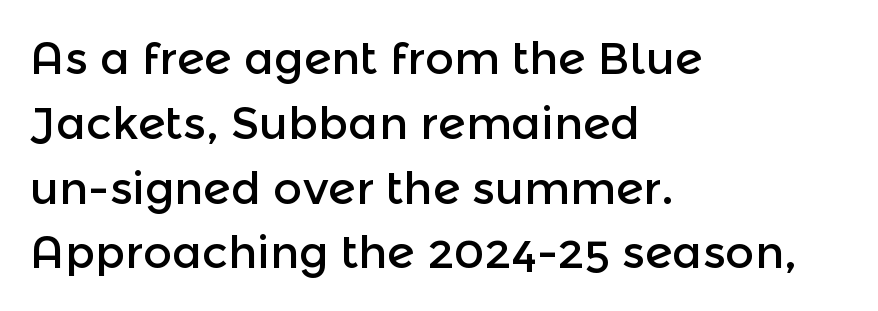
Regarding leading, the lines here are spaced in the standard way. The rendering uses natural spacing where letterforms have individual widths. Typeset ragged right — the left edge is the straight one. Are there feet on the stems? There aren't — it's a sans.
